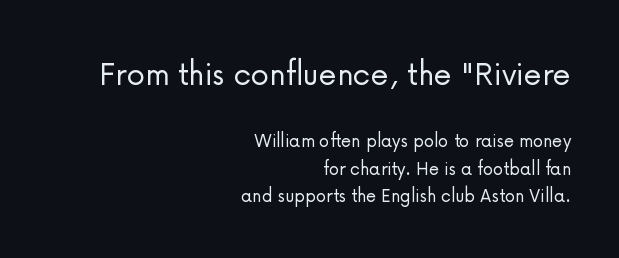
Q: Is the text bold? A: No.
Q: Is the text italic (slanted)? A: No, it is upright.
Q: Is the typeface a serif or a sans-serif typeface? A: Sans-serif.
Q: Is the text underlined? A: No.
Q: How is the paragraph aligned? A: Right-aligned.
Q: Is the spacing between letters normal or unusually wide? A: Normal.
Q: Is the spacing between lines tight, normal or loose? A: Normal.
Q: Which block of text is set in a larger size, the first (top) or the second (bottom)? A: The first (top) one.
Q: Width (condensed, normal, or wide)? A: Normal.
Q: Stroke contrast? A: Low.
Q: x-height? A: Medium.
Q: Monospaced? A: No.
